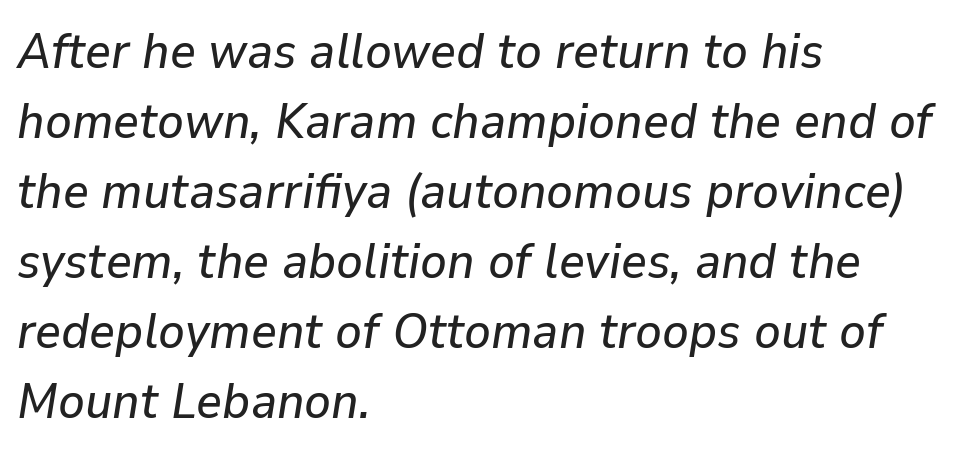
{"italic": "yes", "lean": "right", "slant_degrees": 9, "width": "normal", "stroke_contrast": "low", "x_height": "medium", "monospaced": "no", "underline": "no", "align": "left", "line_spacing": "normal", "line_spacing_ratio": 1.4, "letter_spacing": "normal", "letter_spacing_em": 0.0, "glyph_px": 50}
